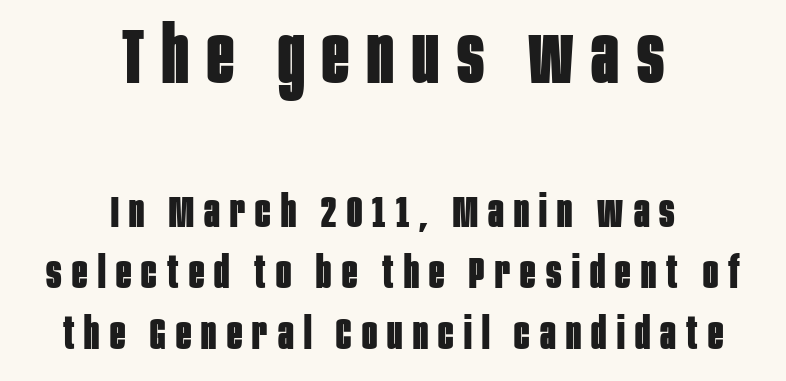
The image shows 79 px bold, condensed sans-serif type, upright; set centered, normal line spacing (1.36x), unusually wide letter spacing (+0.23 em), not underlined; the first (top) block is 1.76x larger; low stroke contrast and a large x-height.
